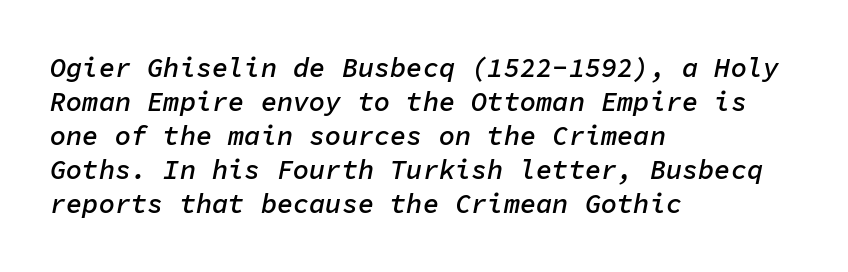
The image shows 27 px text type, italic (leaning right); set left-aligned, normal line spacing (1.26x), normal letter spacing, not underlined.
